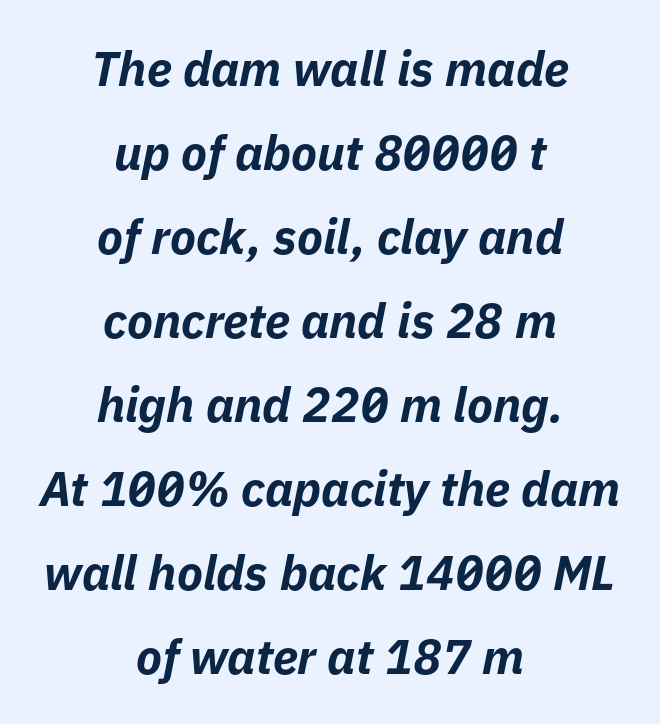
The image shows 48 px bold type, italic (leaning right); set centered, line spacing 1.75x, normal letter spacing, not underlined; low stroke contrast and a medium x-height.
